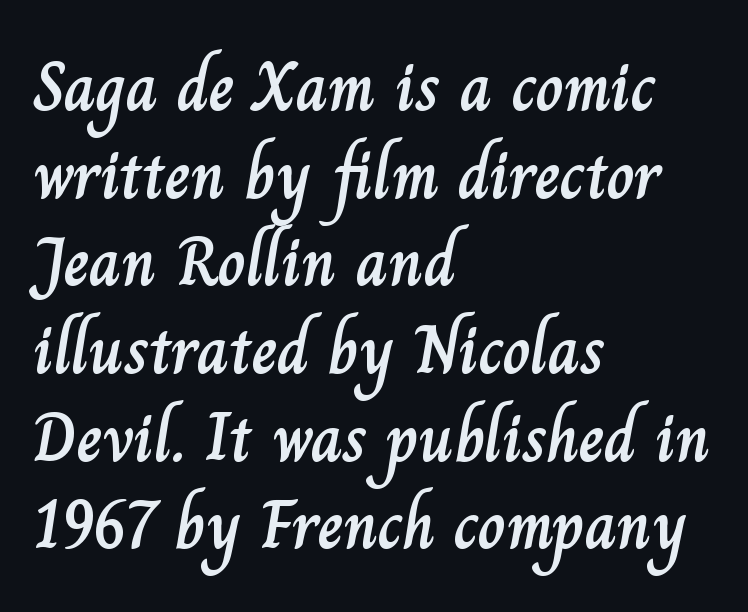
Check the space under the baseline: it is left empty. Looks like regular typesetting: each glyph gets only the width it needs. In terms of leading, this rendering sits right in the middle.
